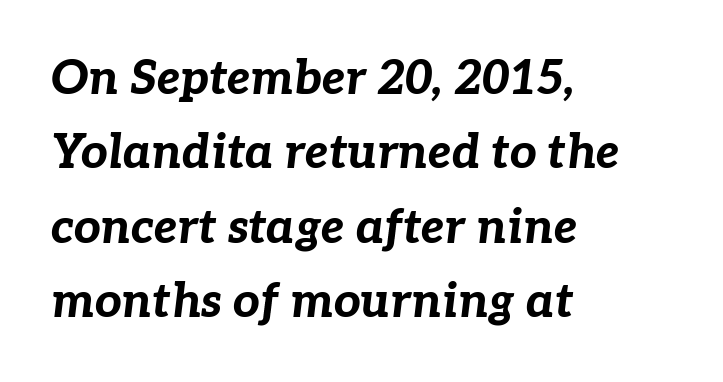
The image shows 47 px bold type, italic (leaning right); set left-aligned, normal line spacing (1.58x), normal letter spacing, not underlined; low stroke contrast and a medium x-height.
